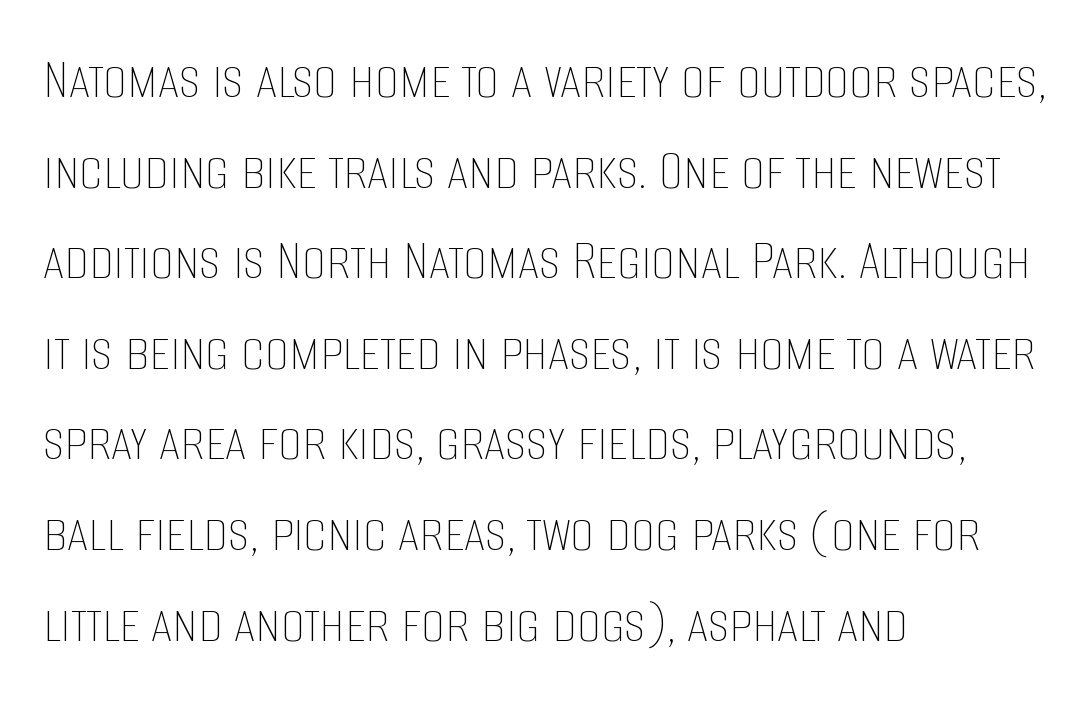
Q: Is the text bold? A: No.
Q: Is the text italic (slanted)? A: No, it is upright.
Q: Is the text underlined? A: No.
Q: How is the paragraph aligned? A: Left-aligned.
Q: Is the spacing between letters normal or unusually wide? A: Normal.
Q: Is the spacing between lines tight, normal or loose? A: Normal.
Q: Width (condensed, normal, or wide)? A: Condensed.
Q: Stroke contrast? A: Low.
Q: x-height? A: Large.
Q: Monospaced? A: No.
